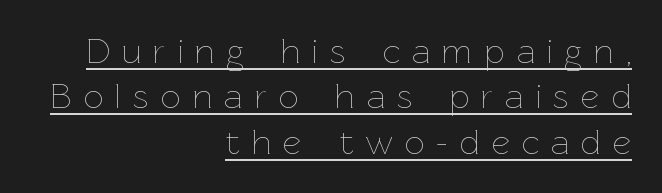
The image shows 35 px thin type, upright; set right-aligned, normal line spacing (1.3x), unusually wide letter spacing (+0.35 em), underlined; low stroke contrast and a medium x-height.
